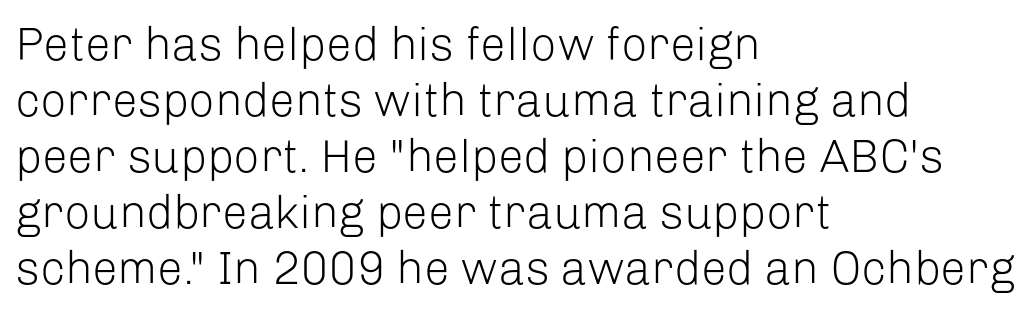
Character widths vary here, with narrow letters taking less room than wide ones. Which margin do the lines hug? The left one — the right edge is uneven. Serifs: no, the terminals of the letterforms are clean. The passage shown has conventional tracking throughout.
